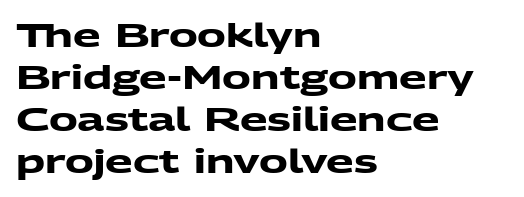
Tracking value appears to be zero — textbook default spacing. The face used here is proportionally spaced, like ordinary book or web type. The gap between lines stays unmarked. The designer left line spacing at the default. Horizontally, the lines are justified to the leading edge only.
